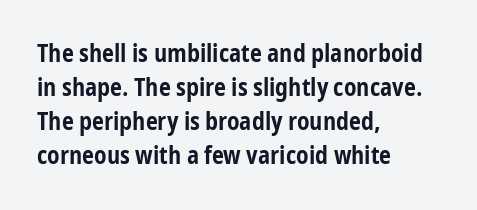
Check under the words: just untouched page. The lettering stays uniformly vertical, giving the passage a roman look. Does the weight exceed regular? Yes, all the way to bold. Leading: standard.
